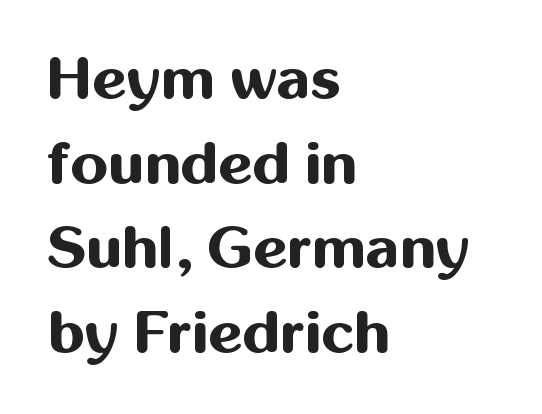
{"serif": "no", "italic": "no", "bold": "yes", "weight": "bold", "width": "normal", "stroke_contrast": "medium", "x_height": "medium", "monospaced": "no", "underline": "no", "align": "left", "line_spacing": "normal", "line_spacing_ratio": 1.41, "letter_spacing": "normal", "letter_spacing_em": 0.0, "glyph_px": 60}
